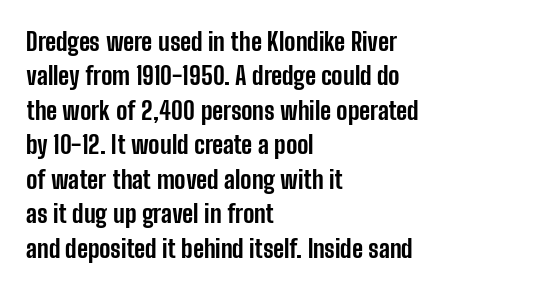
{"italic": "no", "bold": "yes", "underline": "no", "align": "left", "line_spacing": "normal", "line_spacing_ratio": 1.38, "letter_spacing": "normal", "letter_spacing_em": 0.0, "glyph_px": 25}
